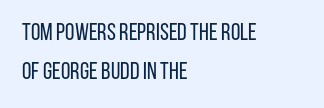
{"italic": "no", "bold": "no", "underline": "no", "align": "left", "line_spacing": "normal", "line_spacing_ratio": 1.63, "letter_spacing": "normal", "letter_spacing_em": 0.0, "glyph_px": 24}
